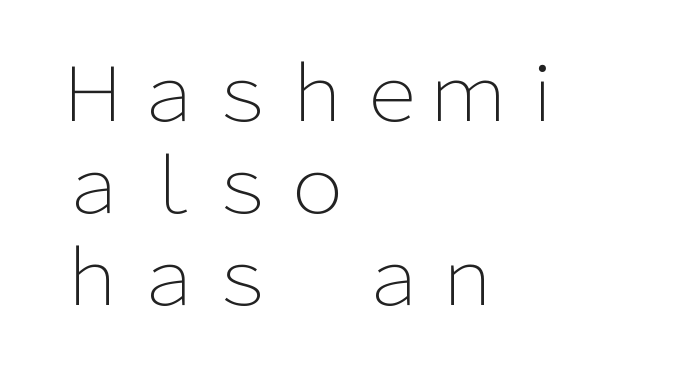
Q: Is the text bold? A: No.
Q: Is the text italic (slanted)? A: No, it is upright.
Q: Is the typeface a serif or a sans-serif typeface? A: Sans-serif.
Q: Is the text underlined? A: No.
Q: How is the paragraph aligned? A: Left-aligned.
Q: Is the spacing between letters normal or unusually wide? A: Normal.
Q: Width (condensed, normal, or wide)? A: Normal.
Q: Stroke contrast? A: Low.
Q: x-height? A: Medium.
Q: Monospaced? A: No.
